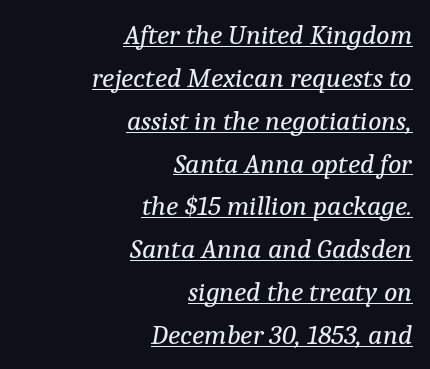
{"serif": "yes", "italic": "yes", "lean": "right", "slant_degrees": 9, "bold": "no", "weight": "regular", "width": "normal", "stroke_contrast": "low", "x_height": "medium", "monospaced": "no", "underline": "yes", "align": "right", "line_spacing": "normal", "line_spacing_ratio": 1.53, "letter_spacing": "normal", "letter_spacing_em": 0.0, "glyph_px": 28}
